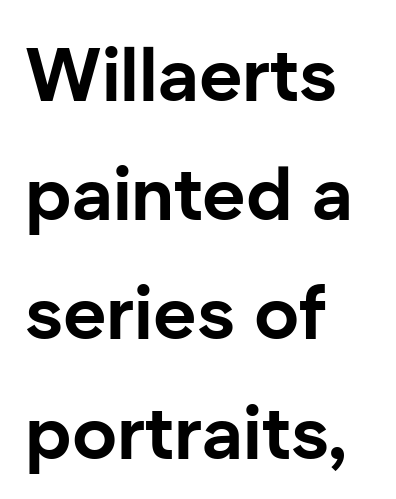
Regarding serifs, this sample does without them. Do the characters align in a grid? No, the font is proportional. The rendering uses a moderate line-height, typical for paragraphs. In terms of posture, this sample is upright.
